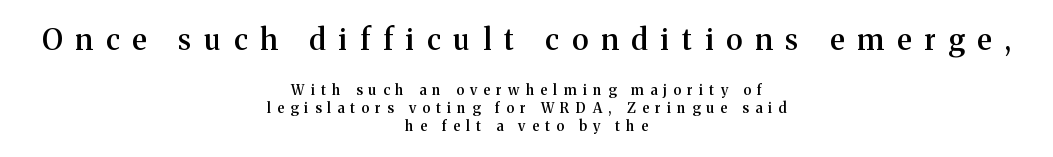
Here the first block reads like a headline and the second like body copy. Is the block centered? Yes — each line is placed symmetrically about the middle. Does the type have serifs? Yes, each stem ends in a small foot. Descender tails drop into unmarked territory. The lettering stays uniformly vertical, giving the passage a roman look.
